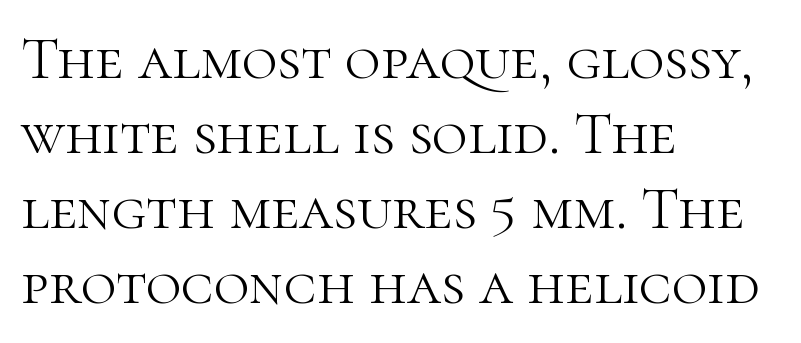
Q: Is the text bold? A: No.
Q: Is the text italic (slanted)? A: No, it is upright.
Q: Is the typeface a serif or a sans-serif typeface? A: Serif.
Q: Is the text underlined? A: No.
Q: How is the paragraph aligned? A: Left-aligned.
Q: Is the spacing between letters normal or unusually wide? A: Normal.
Q: Width (condensed, normal, or wide)? A: Normal.
Q: Stroke contrast? A: High.
Q: x-height? A: Medium.
Q: Monospaced? A: No.
